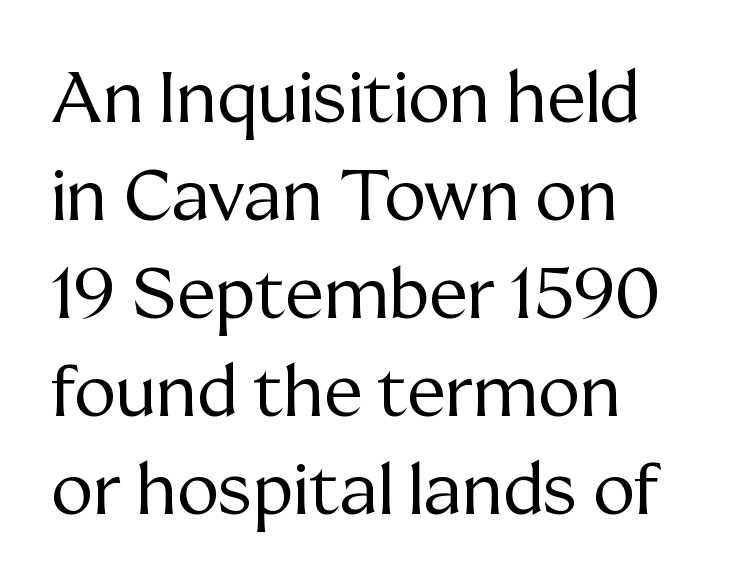
{"serif": "yes", "italic": "no", "bold": "no", "weight": "regular", "width": "normal", "stroke_contrast": "medium", "x_height": "medium", "monospaced": "no", "underline": "no", "align": "left", "line_spacing": "normal", "line_spacing_ratio": 1.38, "letter_spacing": "normal", "letter_spacing_em": 0.0, "glyph_px": 71}
